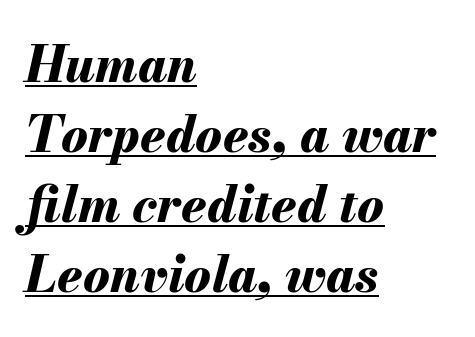
Q: Is the text bold? A: Yes.
Q: Is the text italic (slanted)? A: Yes, it leans right by about 13 degrees.
Q: Is the text underlined? A: Yes.
Q: How is the paragraph aligned? A: Left-aligned.
Q: Is the spacing between letters normal or unusually wide? A: Normal.
Q: Is the spacing between lines tight, normal or loose? A: Normal.
Q: Width (condensed, normal, or wide)? A: Normal.
Q: Stroke contrast? A: Medium.
Q: x-height? A: Small.
Q: Monospaced? A: No.
